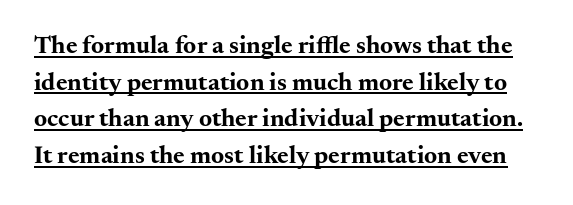
Q: Is the text bold? A: Yes.
Q: Is the text italic (slanted)? A: No, it is upright.
Q: Is the text underlined? A: Yes.
Q: Is the spacing between letters normal or unusually wide? A: Normal.
Q: Is the spacing between lines tight, normal or loose? A: Normal.
